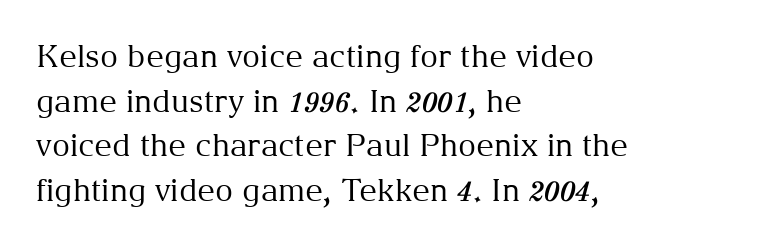
{"serif": "yes", "italic": "no", "bold": "no", "weight": "regular", "width": "normal", "stroke_contrast": "medium", "x_height": "medium", "monospaced": "no", "underline": "no", "align": "left", "line_spacing": "normal", "line_spacing_ratio": 1.44, "letter_spacing": "normal", "letter_spacing_em": 0.0, "glyph_px": 31}
